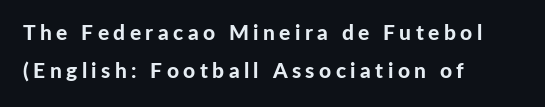
Q: Is the text bold? A: Yes.
Q: Is the text italic (slanted)? A: No, it is upright.
Q: Is the text underlined? A: No.
Q: How is the paragraph aligned? A: Left-aligned.
Q: Is the spacing between letters normal or unusually wide? A: Unusually wide.
